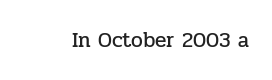
The image shows 21 px text type, upright; set normal letter spacing, not underlined.
